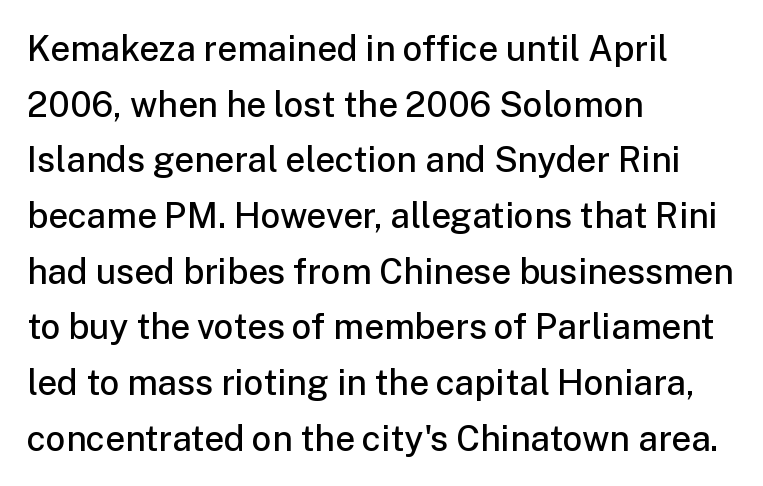
The image shows 35 px semibold sans-serif type, upright; set left-aligned, normal line spacing (1.59x), normal letter spacing, not underlined; low stroke contrast and a medium x-height.
